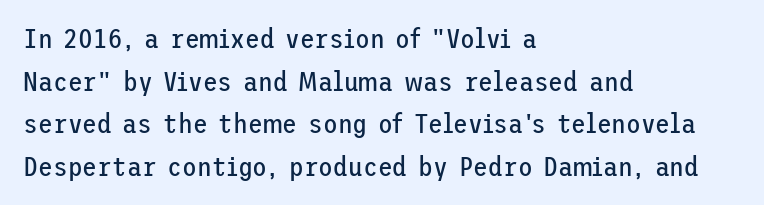
{"italic": "no", "bold": "no", "underline": "no", "align": "left", "line_spacing": "normal", "line_spacing_ratio": 1.58, "letter_spacing": "normal", "letter_spacing_em": 0.0, "glyph_px": 27}
